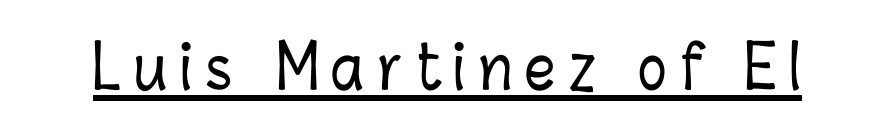
{"italic": "no", "width": "condensed", "stroke_contrast": "low", "x_height": "medium", "monospaced": "no", "underline": "yes", "letter_spacing": "wide", "letter_spacing_em": 0.22, "glyph_px": 60}
